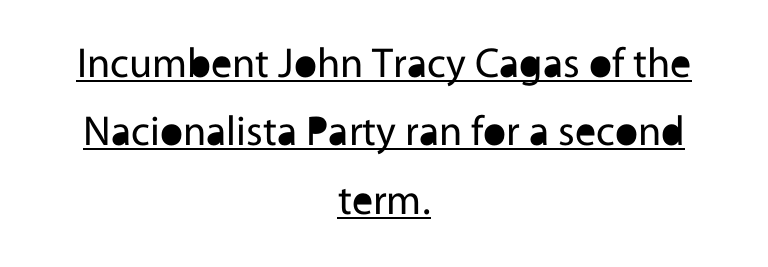
The image shows 42 px regular-weight sans-serif type, upright; set centered, normal line spacing (1.63x), normal letter spacing, underlined; a medium x-height.
